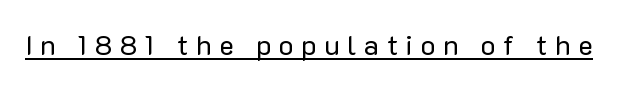
Q: Is the text bold? A: No.
Q: Is the text italic (slanted)? A: No, it is upright.
Q: Is the typeface a serif or a sans-serif typeface? A: Sans-serif.
Q: Is the text underlined? A: Yes.
Q: Is the spacing between letters normal or unusually wide? A: Unusually wide.
Q: Width (condensed, normal, or wide)? A: Normal.
Q: Stroke contrast? A: Low.
Q: x-height? A: Medium.
Q: Monospaced? A: No.
